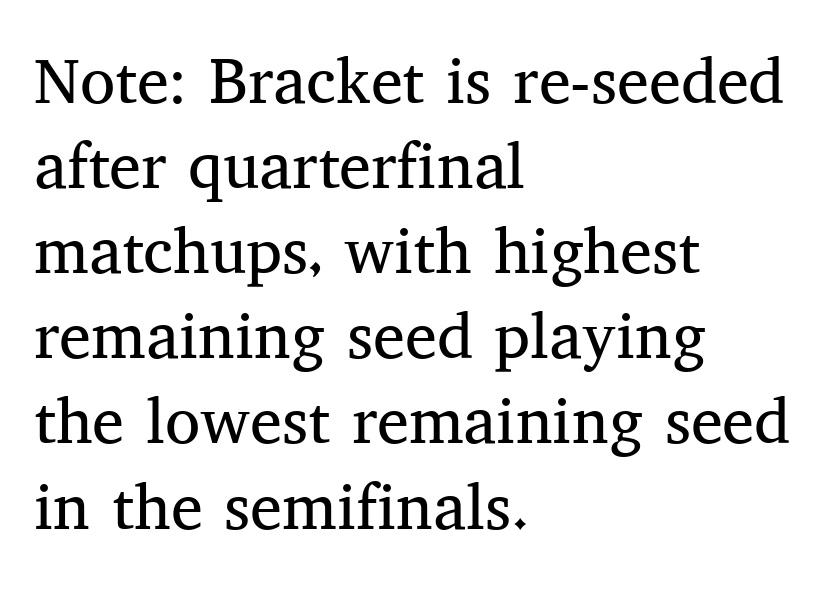
Q: Is the text bold? A: No.
Q: Is the text italic (slanted)? A: No, it is upright.
Q: Is the typeface a serif or a sans-serif typeface? A: Serif.
Q: Is the text underlined? A: No.
Q: How is the paragraph aligned? A: Left-aligned.
Q: Is the spacing between letters normal or unusually wide? A: Normal.
Q: Is the spacing between lines tight, normal or loose? A: Normal.
Q: Width (condensed, normal, or wide)? A: Normal.
Q: Stroke contrast? A: Medium.
Q: x-height? A: Medium.
Q: Monospaced? A: No.
